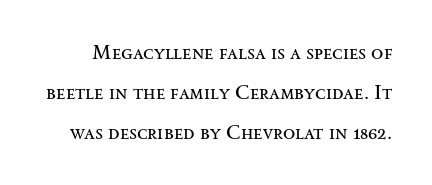
Check under the words: just untouched page. No heavy texture on the line: the type isn't bold. The leading is generous, giving the passage an open texture. Ascenders rise straight up at ninety degrees.
